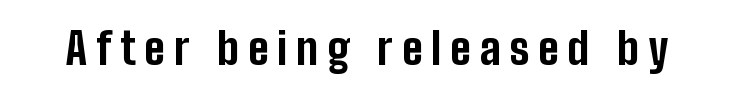
{"serif": "no", "italic": "no", "bold": "yes", "weight": "bold", "width": "condensed", "stroke_contrast": "low", "x_height": "medium", "monospaced": "no", "underline": "no", "letter_spacing": "wide", "letter_spacing_em": 0.2, "glyph_px": 44}
